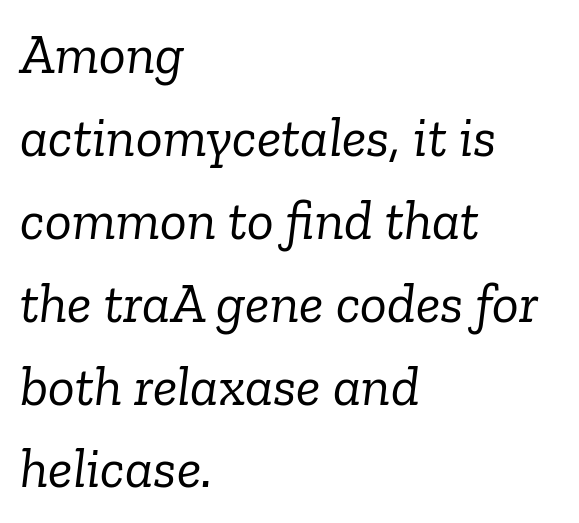
Q: Is the text bold? A: No.
Q: Is the text italic (slanted)? A: Yes, it leans right by about 6 degrees.
Q: Is the typeface a serif or a sans-serif typeface? A: Serif.
Q: Is the text underlined? A: No.
Q: How is the paragraph aligned? A: Left-aligned.
Q: Is the spacing between letters normal or unusually wide? A: Normal.
Q: Is the spacing between lines tight, normal or loose? A: Normal.
Q: Width (condensed, normal, or wide)? A: Normal.
Q: Stroke contrast? A: Low.
Q: x-height? A: Medium.
Q: Monospaced? A: No.
